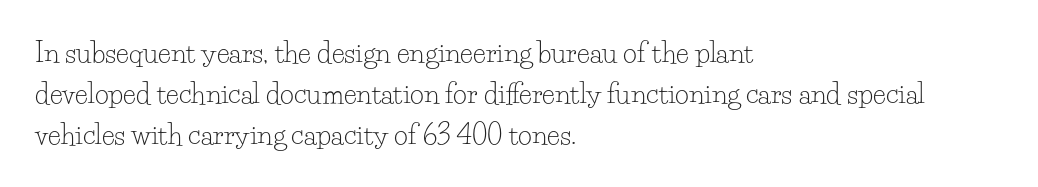
Q: Is the text bold? A: No.
Q: Is the text italic (slanted)? A: No, it is upright.
Q: Is the text underlined? A: No.
Q: How is the paragraph aligned? A: Left-aligned.
Q: Is the spacing between letters normal or unusually wide? A: Normal.
Q: Is the spacing between lines tight, normal or loose? A: Normal.
